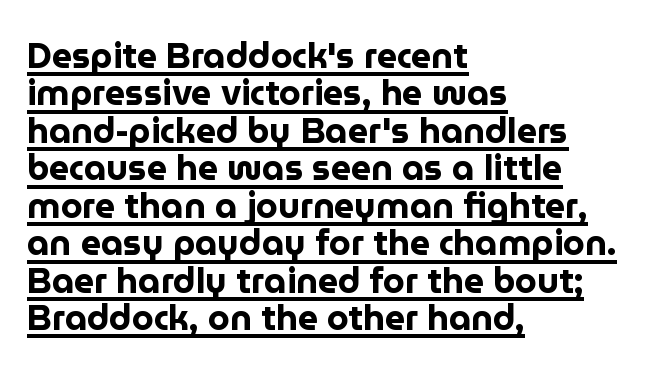
The image shows 35 px bold sans-serif type, upright; set left-aligned, tight line spacing (1.07x), normal letter spacing, underlined; low stroke contrast and a medium x-height.
